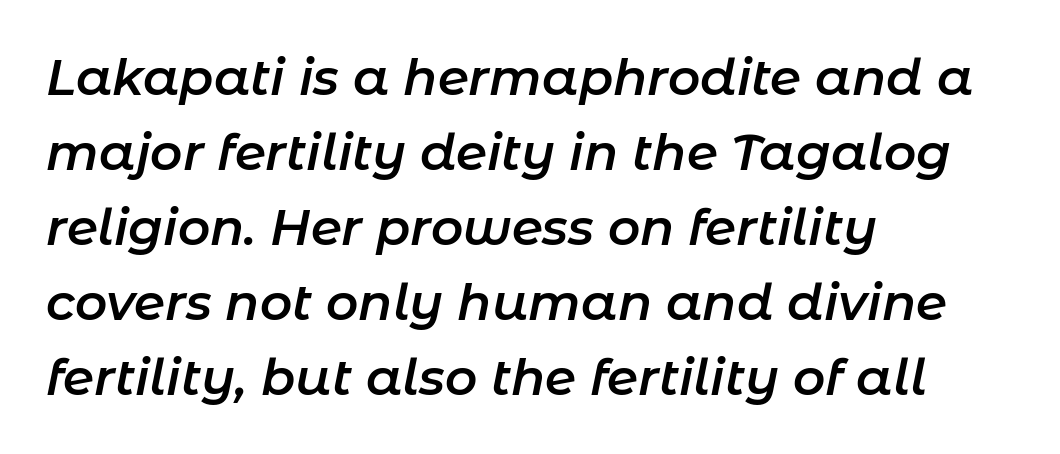
Students, note that the glyphs here touch the page at normal intervals. Do the characters align in a grid? No, the font is proportional. The glyphs look as if they've been sheared to an angle. Bare-footed words on every line. The rendering uses a moderate line-height, typical for paragraphs.
